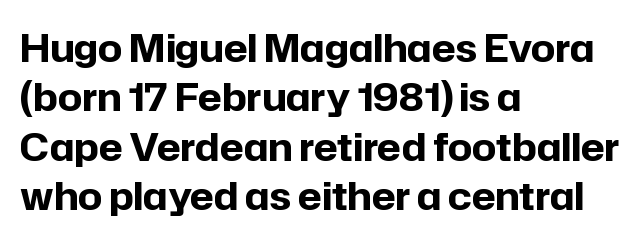
{"serif": "no", "italic": "no", "bold": "yes", "weight": "bold", "width": "normal", "stroke_contrast": "low", "x_height": "medium", "monospaced": "no", "underline": "no", "align": "left", "line_spacing": "normal", "line_spacing_ratio": 1.3, "letter_spacing": "normal", "letter_spacing_em": 0.0, "glyph_px": 38}
